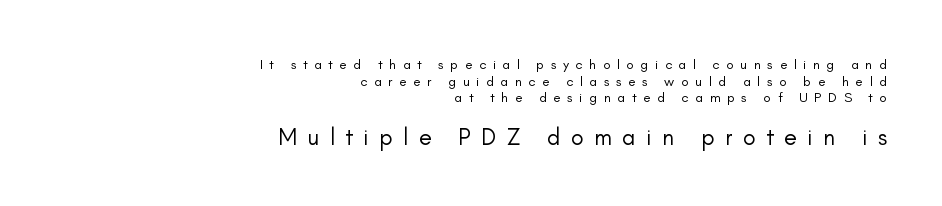
{"italic": "no", "bold": "no", "underline": "no", "align": "right", "line_spacing_ratio": 1.18, "letter_spacing": "wide", "letter_spacing_em": 0.46, "larger_block": "second", "size_ratio": 1.64, "glyph_px": 23}
